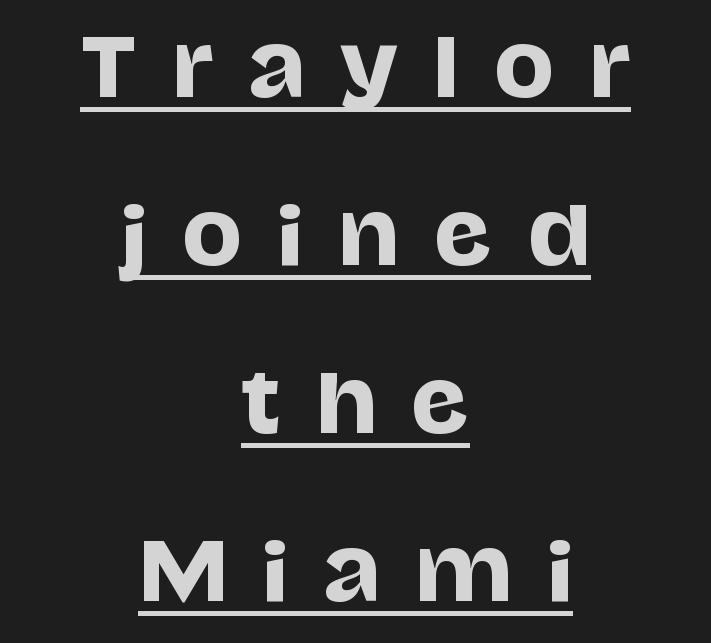
Q: Is the text italic (slanted)? A: No, it is upright.
Q: Is the typeface a serif or a sans-serif typeface? A: Sans-serif.
Q: Is the text underlined? A: Yes.
Q: How is the paragraph aligned? A: Centered.
Q: Is the spacing between letters normal or unusually wide? A: Unusually wide.
Q: Is the spacing between lines tight, normal or loose? A: Loose.
Q: Width (condensed, normal, or wide)? A: Normal.
Q: Stroke contrast? A: Low.
Q: x-height? A: Large.
Q: Monospaced? A: No.
